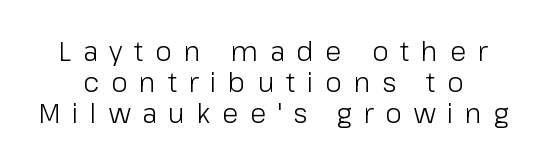
The image shows 27 px text type, upright; set tight line spacing (1.14x), unusually wide letter spacing (+0.43 em), not underlined.
